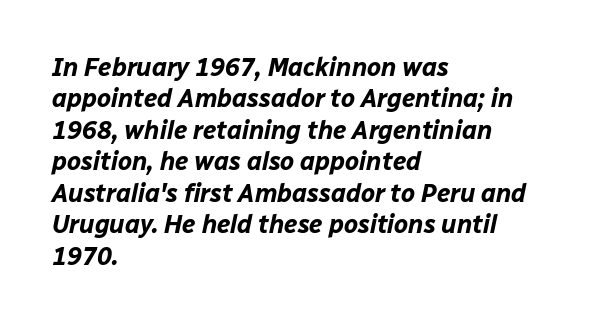
This rendering leaves character spacing at its baseline value. A full-strength bold gives these letters their thick strokes. Left-aligned paragraph, ragged on the right. Designer's note — italics engaged. Anything drawn beneath the words? Only blank space. The rows are spaced the way most documents space them.
